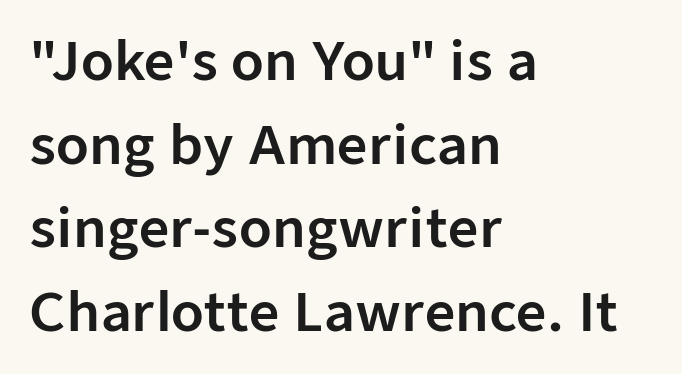
The image shows 53 px sans-serif type, upright; set left-aligned, normal line spacing (1.58x), normal letter spacing, not underlined; low stroke contrast and a medium x-height.
